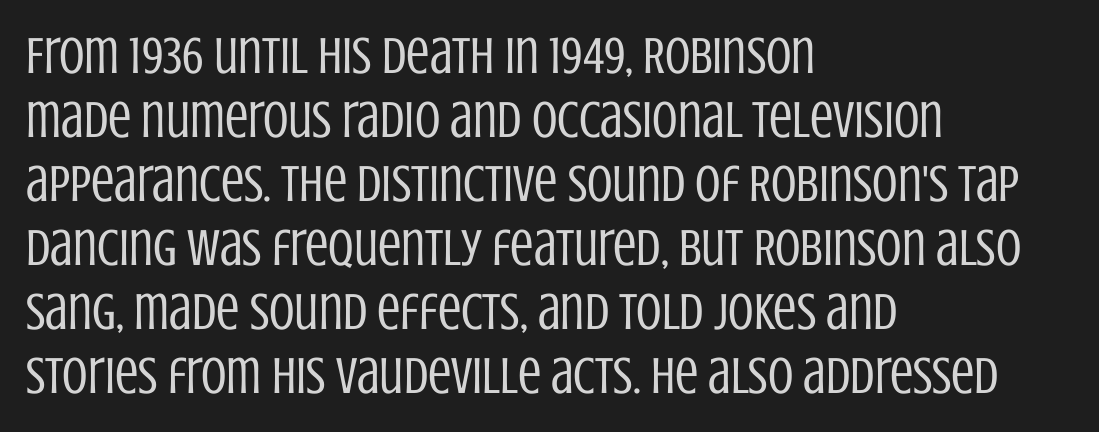
Q: Is the text bold? A: No.
Q: Is the text italic (slanted)? A: No, it is upright.
Q: Is the typeface a serif or a sans-serif typeface? A: Sans-serif.
Q: Is the text underlined? A: No.
Q: How is the paragraph aligned? A: Left-aligned.
Q: Is the spacing between letters normal or unusually wide? A: Normal.
Q: Width (condensed, normal, or wide)? A: Condensed.
Q: Stroke contrast? A: Low.
Q: x-height? A: Large.
Q: Monospaced? A: No.
